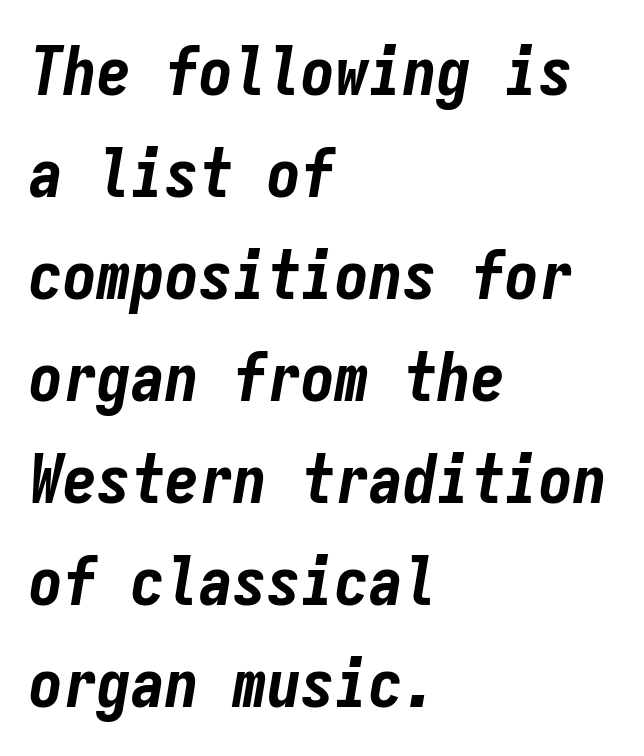
{"italic": "yes", "lean": "right", "slant_degrees": 9, "bold": "yes", "weight": "bold", "width": "condensed", "stroke_contrast": "low", "x_height": "medium", "monospaced": "yes", "underline": "no", "align": "left", "line_spacing": "normal", "line_spacing_ratio": 1.5, "letter_spacing": "normal", "letter_spacing_em": 0.0, "glyph_px": 68}
